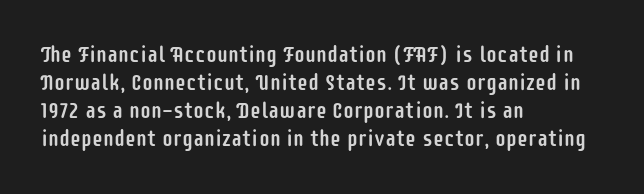
Q: Is the text italic (slanted)? A: No, it is upright.
Q: Is the text underlined? A: No.
Q: How is the paragraph aligned? A: Left-aligned.
Q: Is the spacing between letters normal or unusually wide? A: Normal.
Q: Is the spacing between lines tight, normal or loose? A: Normal.
